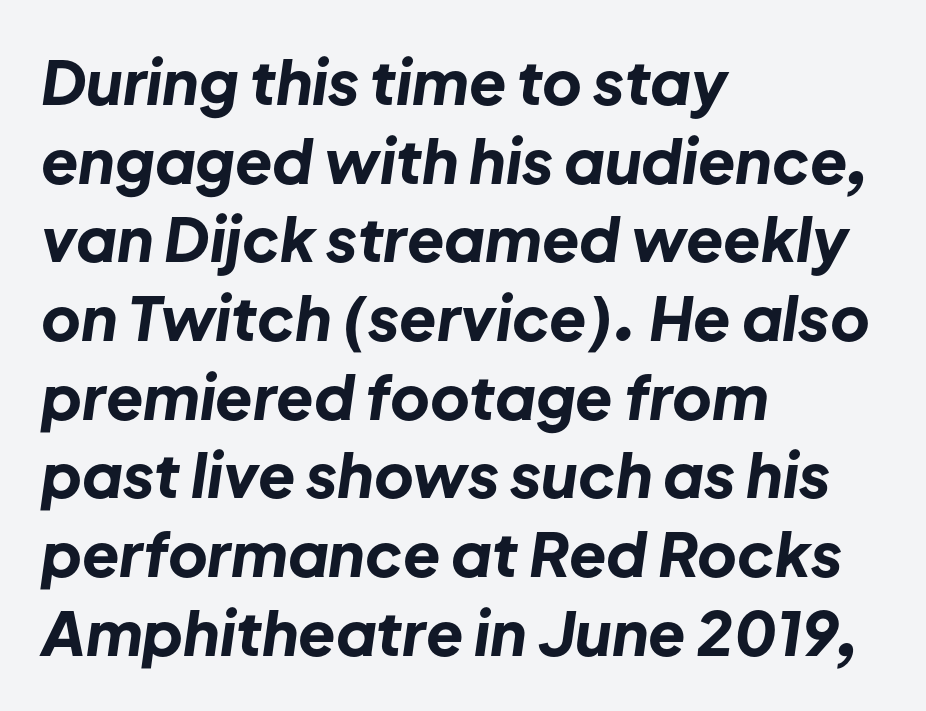
{"italic": "yes", "lean": "right", "slant_degrees": 8, "bold": "yes", "weight": "bold", "width": "normal", "stroke_contrast": "low", "x_height": "medium", "monospaced": "no", "underline": "no", "align": "left", "line_spacing": "normal", "line_spacing_ratio": 1.29, "letter_spacing": "normal", "letter_spacing_em": 0.0, "glyph_px": 61}
